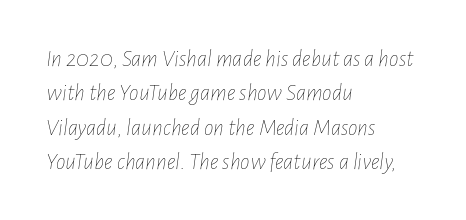
The image shows 24 px text type, italic (leaning right); set left-aligned, normal line spacing (1.43x), normal letter spacing, not underlined.
